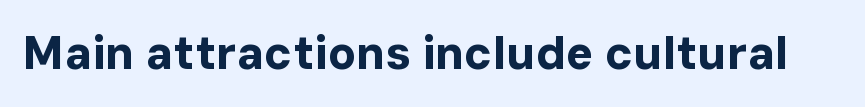
{"serif": "no", "italic": "no", "bold": "yes", "weight": "bold", "width": "normal", "stroke_contrast": "low", "x_height": "medium", "monospaced": "no", "underline": "no", "letter_spacing": "normal", "letter_spacing_em": 0.0, "glyph_px": 46}
